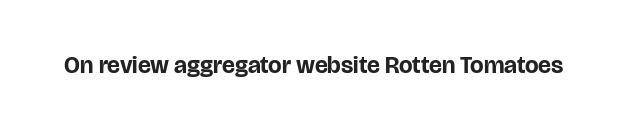
What stands out about the letter spacing? Nothing — it is the standard amount. Upright lettering throughout. Bold? Absolutely — the strokes are thick and heavy. The glyphs are unaccompanied by any horizontal stroke below them.
